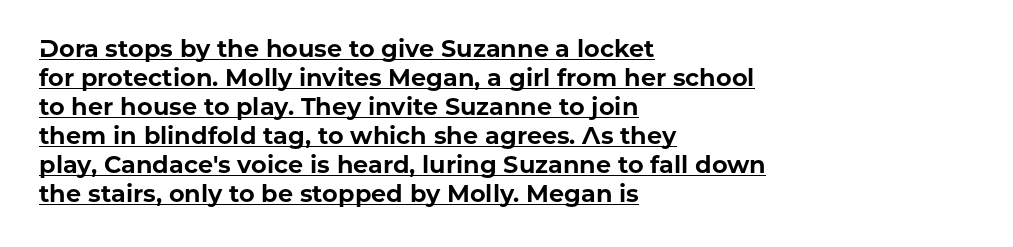
The image shows 24 px bold type, upright; set left-aligned, line spacing 1.21x, normal letter spacing, underlined.
